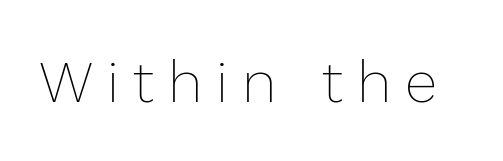
Clear beneath every line of the passage. The axis of the letterforms is exactly vertical. Weight: in the light-to-regular range. The face used here is proportionally spaced, like ordinary book or web type.
